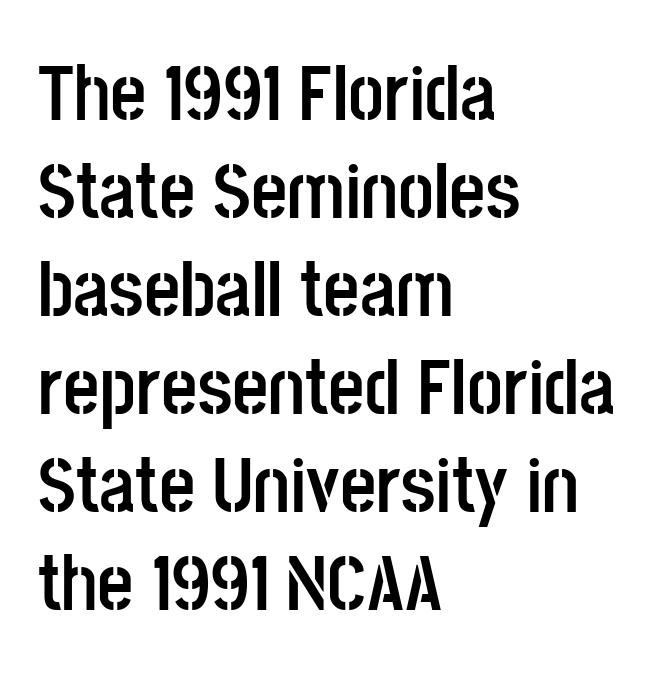
Q: Is the text bold? A: Yes.
Q: Is the text italic (slanted)? A: No, it is upright.
Q: Is the typeface a serif or a sans-serif typeface? A: Sans-serif.
Q: Is the text underlined? A: No.
Q: How is the paragraph aligned? A: Left-aligned.
Q: Is the spacing between letters normal or unusually wide? A: Normal.
Q: Width (condensed, normal, or wide)? A: Condensed.
Q: Stroke contrast? A: Low.
Q: x-height? A: Large.
Q: Monospaced? A: No.
